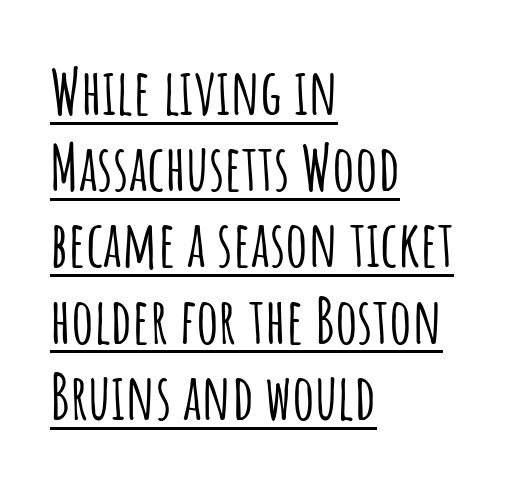
{"serif": "no", "italic": "no", "width": "condensed", "stroke_contrast": "low", "x_height": "large", "monospaced": "no", "underline": "yes", "align": "left", "line_spacing_ratio": 1.21, "letter_spacing": "normal", "letter_spacing_em": 0.0, "glyph_px": 63}
